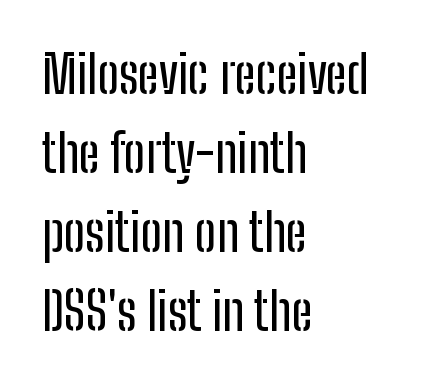
The image shows 52 px condensed sans-serif type, upright; set left-aligned, normal line spacing (1.52x), normal letter spacing, not underlined; low stroke contrast and a medium x-height.
